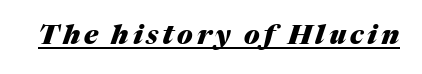
Q: Is the text bold? A: Yes.
Q: Is the text italic (slanted)? A: Yes, it leans right by about 17 degrees.
Q: Is the text underlined? A: Yes.
